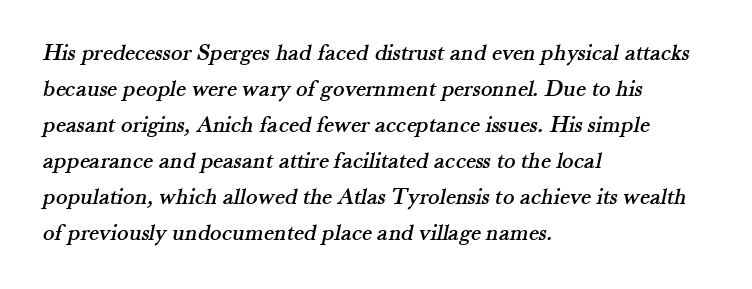
The space between consecutive lines is moderate. The typesetter chose a ragged-right arrangement here. Words appear dense and cohesive because spacing is normal. Letters rest on an invisible, unmarked baseline.
